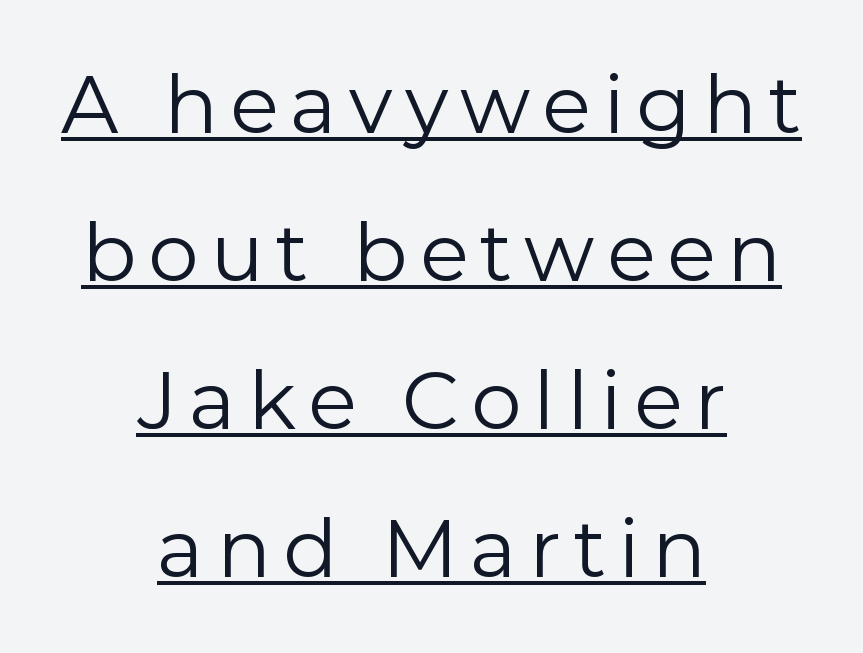
Q: Is the text bold? A: No.
Q: Is the text italic (slanted)? A: No, it is upright.
Q: Is the typeface a serif or a sans-serif typeface? A: Sans-serif.
Q: Is the text underlined? A: Yes.
Q: How is the paragraph aligned? A: Centered.
Q: Width (condensed, normal, or wide)? A: Normal.
Q: x-height? A: Medium.
Q: Monospaced? A: No.
